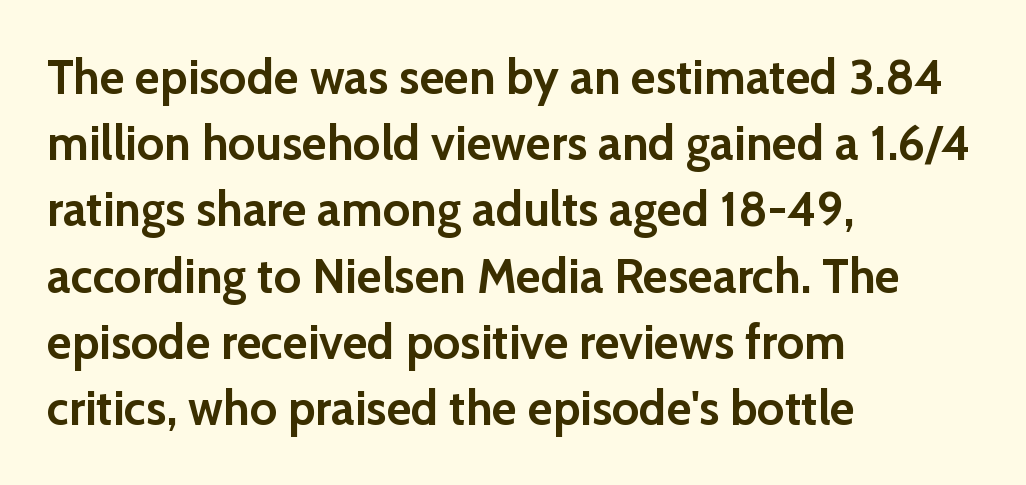
Q: Is the text bold? A: Yes.
Q: Is the text italic (slanted)? A: No, it is upright.
Q: Is the typeface a serif or a sans-serif typeface? A: Sans-serif.
Q: Is the text underlined? A: No.
Q: How is the paragraph aligned? A: Left-aligned.
Q: Is the spacing between letters normal or unusually wide? A: Normal.
Q: Is the spacing between lines tight, normal or loose? A: Normal.
Q: Width (condensed, normal, or wide)? A: Normal.
Q: Stroke contrast? A: Low.
Q: x-height? A: Medium.
Q: Monospaced? A: No.
